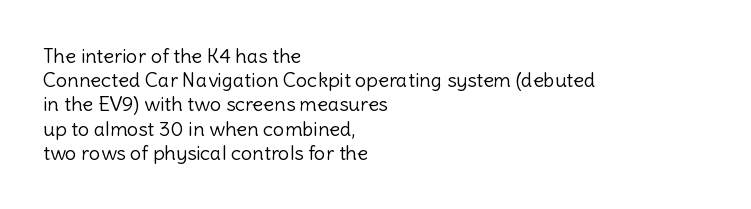
The image shows 20 px text type, upright; set left-aligned, line spacing 1.21x, normal letter spacing, not underlined.
